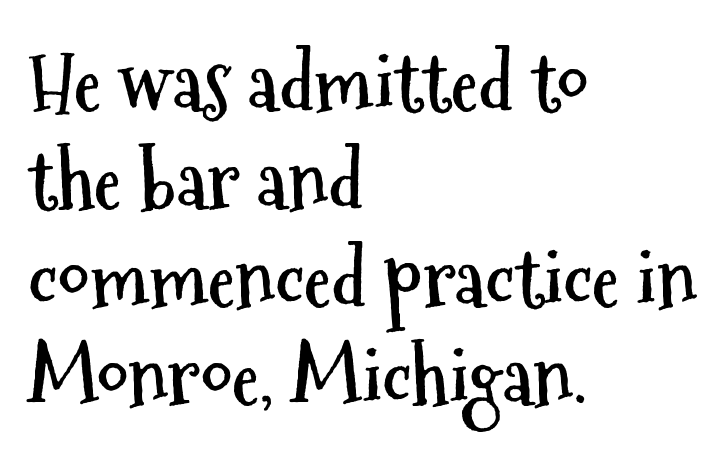
{"serif": "no", "italic": "no", "bold": "yes", "weight": "semibold", "width": "condensed", "stroke_contrast": "medium", "x_height": "medium", "monospaced": "no", "underline": "no", "align": "left", "line_spacing_ratio": 1.24, "letter_spacing": "normal", "letter_spacing_em": 0.0, "glyph_px": 79}
